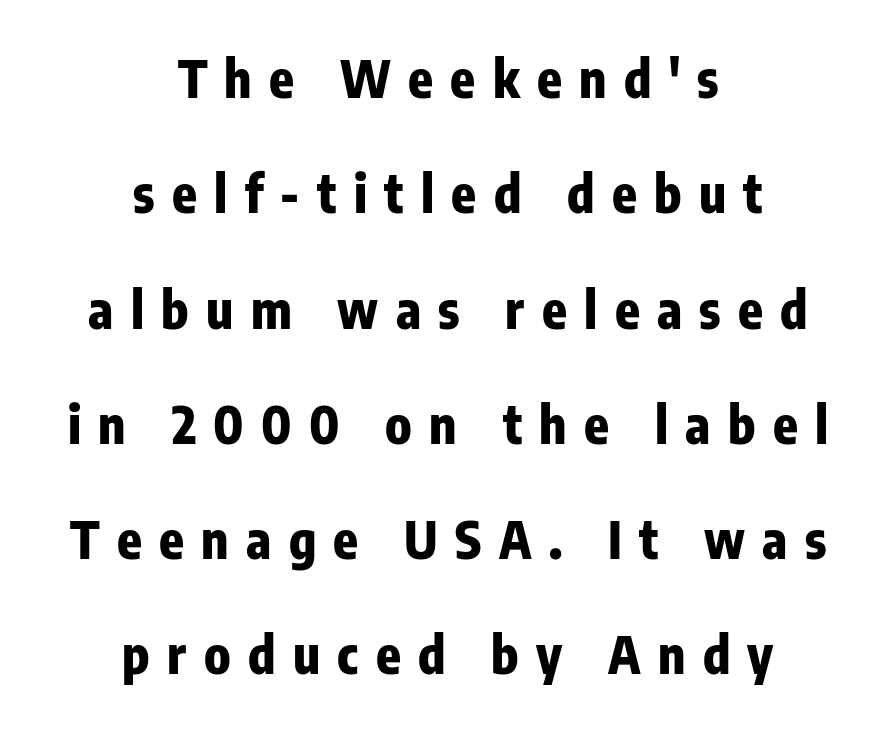
{"serif": "no", "italic": "no", "bold": "yes", "weight": "heavy", "width": "condensed", "stroke_contrast": "low", "x_height": "medium", "monospaced": "no", "underline": "no", "align": "center", "line_spacing": "loose", "line_spacing_ratio": 2.26, "letter_spacing": "wide", "letter_spacing_em": 0.34, "glyph_px": 51}
